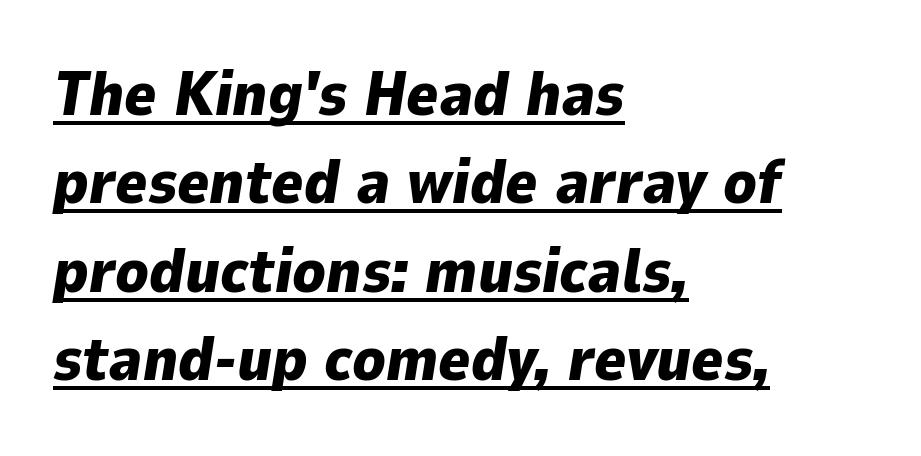
Q: Is the text bold? A: Yes.
Q: Is the text italic (slanted)? A: Yes, it leans right by about 9 degrees.
Q: Is the text underlined? A: Yes.
Q: How is the paragraph aligned? A: Left-aligned.
Q: Is the spacing between letters normal or unusually wide? A: Normal.
Q: Is the spacing between lines tight, normal or loose? A: Normal.
Q: Width (condensed, normal, or wide)? A: Normal.
Q: Stroke contrast? A: Low.
Q: x-height? A: Medium.
Q: Monospaced? A: No.
